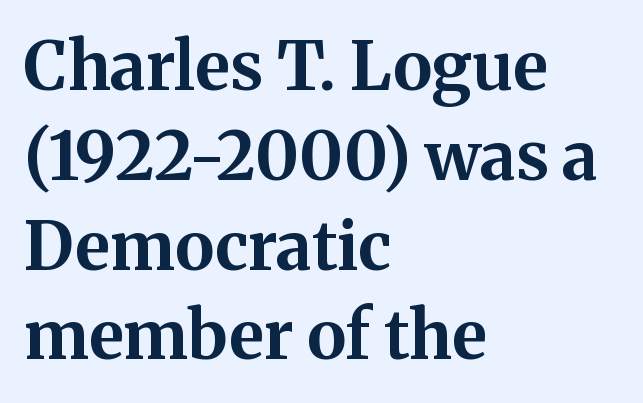
The passage shown has conventional tracking throughout. These words are printed bold, with thick strokes throughout. The letters advance in unequal steps, a hallmark of proportional type. Old-style or modern, the face here clearly has serifs. Quick note: not italic, upright. Line starts are locked; line ends wander.
